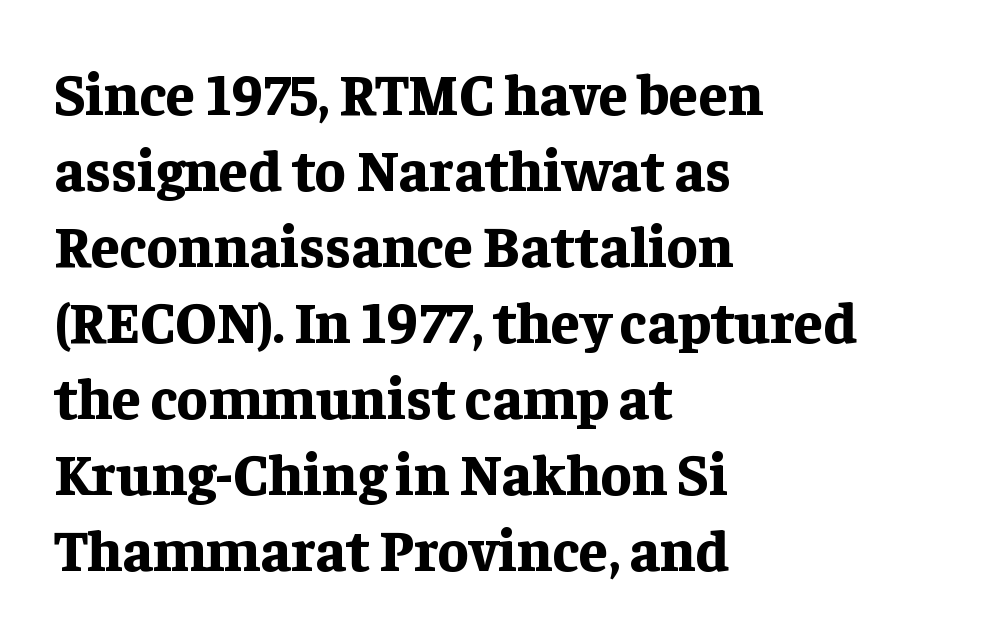
Q: Is the text bold? A: Yes.
Q: Is the text italic (slanted)? A: No, it is upright.
Q: Is the typeface a serif or a sans-serif typeface? A: Serif.
Q: Is the text underlined? A: No.
Q: How is the paragraph aligned? A: Left-aligned.
Q: Is the spacing between letters normal or unusually wide? A: Normal.
Q: Is the spacing between lines tight, normal or loose? A: Normal.
Q: Width (condensed, normal, or wide)? A: Normal.
Q: Stroke contrast? A: Low.
Q: x-height? A: Medium.
Q: Monospaced? A: No.
